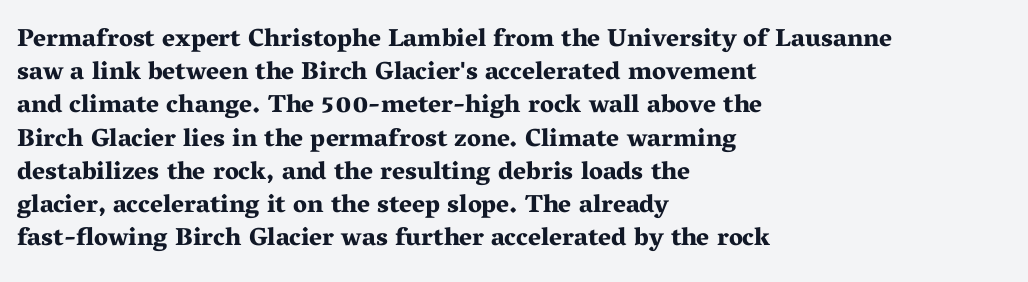
{"italic": "no", "bold": "yes", "underline": "no", "align": "left", "line_spacing": "normal", "line_spacing_ratio": 1.33, "letter_spacing": "normal", "letter_spacing_em": 0.0, "glyph_px": 25}
